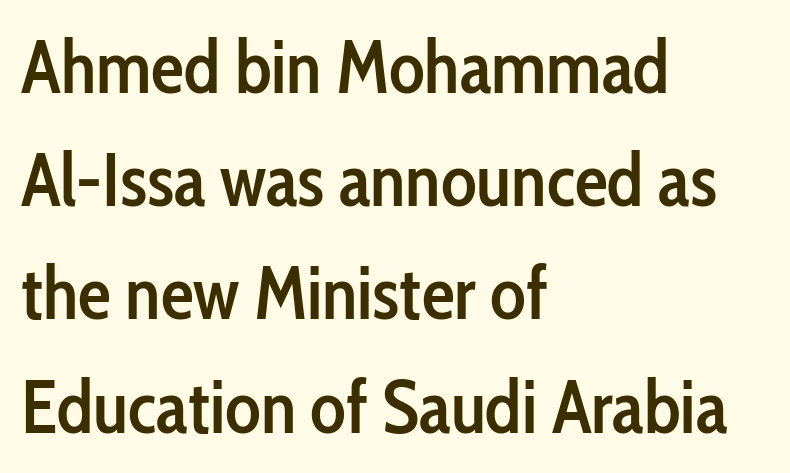
The typography opts for an upright posture over an oblique one. Quick note: interline space is typical. A semibold gives these letters moderate extra thickness, short of bold. Is the block centered? No — it sits flush against the left margin. Short note: letters normally spaced.
